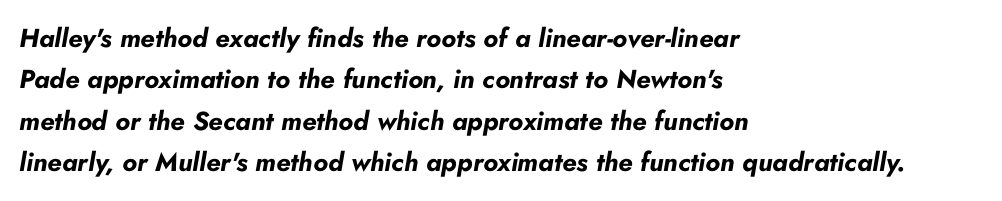
This is oblique type, the kind used for emphasis or titles. The rendering anchors every line to the left-hand side. Regarding leading, the lines here are spaced in the standard way. Inter-character spacing is left at the font's built-in metrics. Heavy, bold letterforms. Check under the words: just untouched page.
